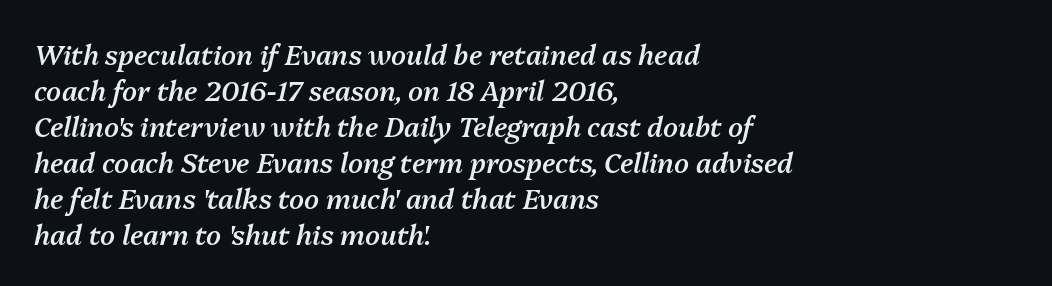
The image shows 27 px text type, italic (leaning right); set left-aligned, normal line spacing (1.33x), normal letter spacing, not underlined.
